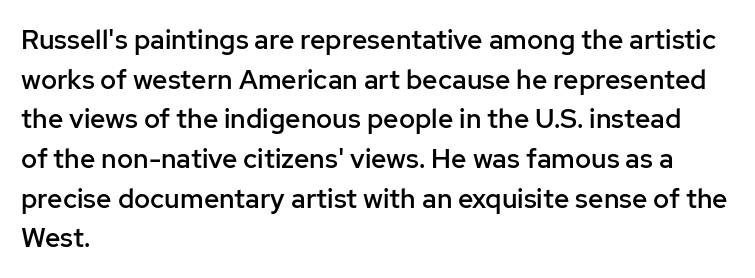
The image shows 27 px text type, upright; set left-aligned, normal line spacing (1.47x), normal letter spacing, not underlined.
